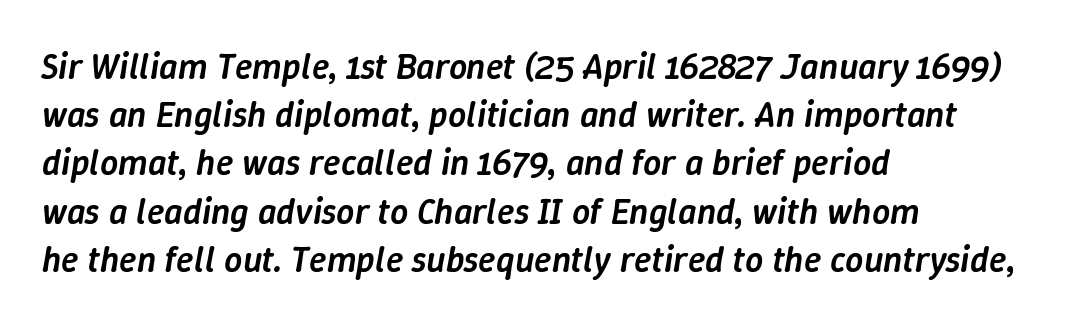
The image shows 36 px semibold type, italic (leaning right); set left-aligned, normal line spacing (1.34x), normal letter spacing, not underlined; low stroke contrast and a medium x-height.
